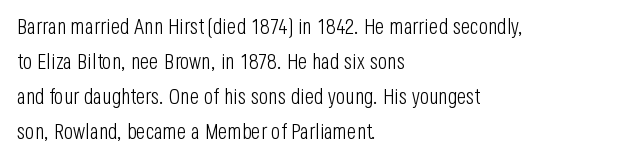
Q: Is the text bold? A: No.
Q: Is the text italic (slanted)? A: No, it is upright.
Q: Is the text underlined? A: No.
Q: How is the paragraph aligned? A: Left-aligned.
Q: Is the spacing between letters normal or unusually wide? A: Normal.
Q: Is the spacing between lines tight, normal or loose? A: Normal.
